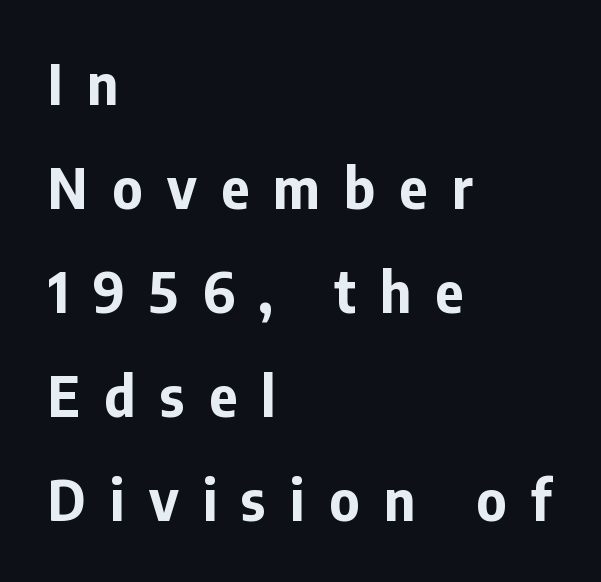
The image shows 55 px bold sans-serif type, upright; set left-aligned, line spacing 1.89x, unusually wide letter spacing (+0.44 em), not underlined; low stroke contrast and a medium x-height.
